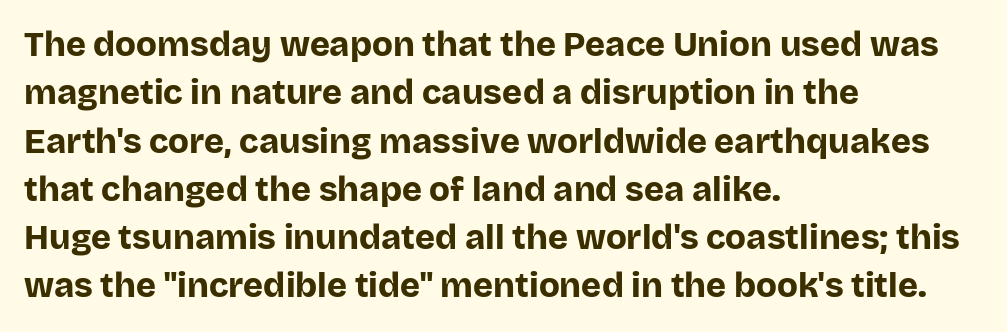
The image shows 34 px bold sans-serif type, upright; set left-aligned, normal line spacing (1.42x), normal letter spacing, not underlined; low stroke contrast and a large x-height.
